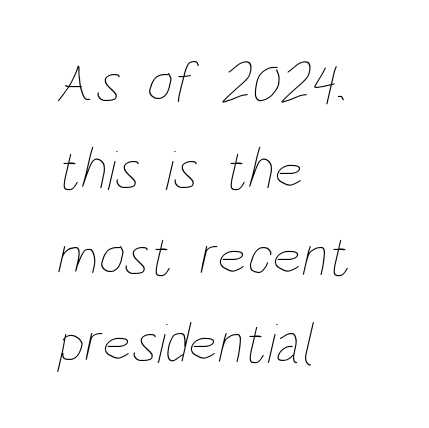
The image shows 57 px thin, condensed type; set left-aligned, normal line spacing (1.52x), normal letter spacing, not underlined; low stroke contrast and a large x-height.
